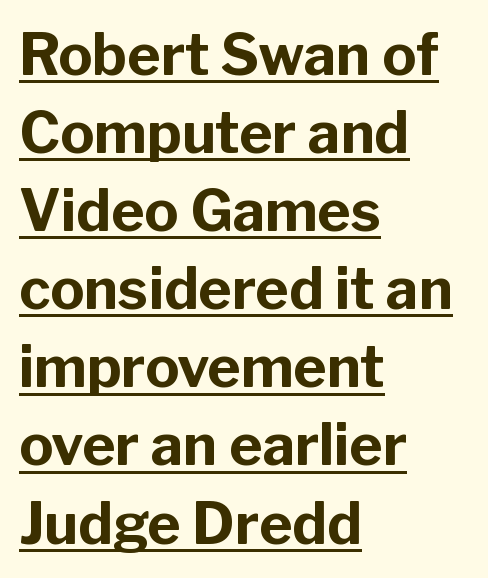
The image shows 57 px bold sans-serif type, upright; set left-aligned, normal line spacing (1.37x), normal letter spacing, underlined; low stroke contrast and a medium x-height.
